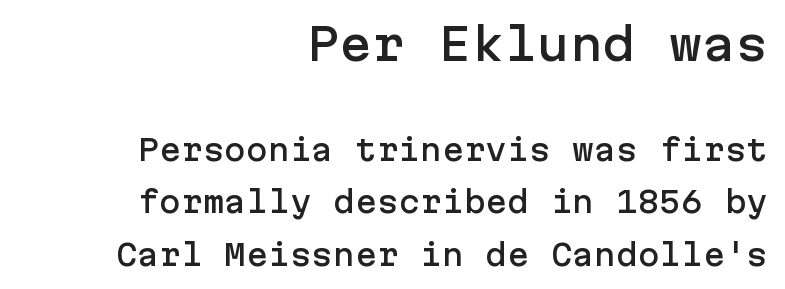
{"serif": "no", "italic": "no", "width": "normal", "stroke_contrast": "low", "x_height": "medium", "underline": "no", "align": "right", "line_spacing_ratio": 1.81, "letter_spacing": "normal", "letter_spacing_em": 0.0, "larger_block": "first", "size_ratio": 1.52, "glyph_px": 44}
